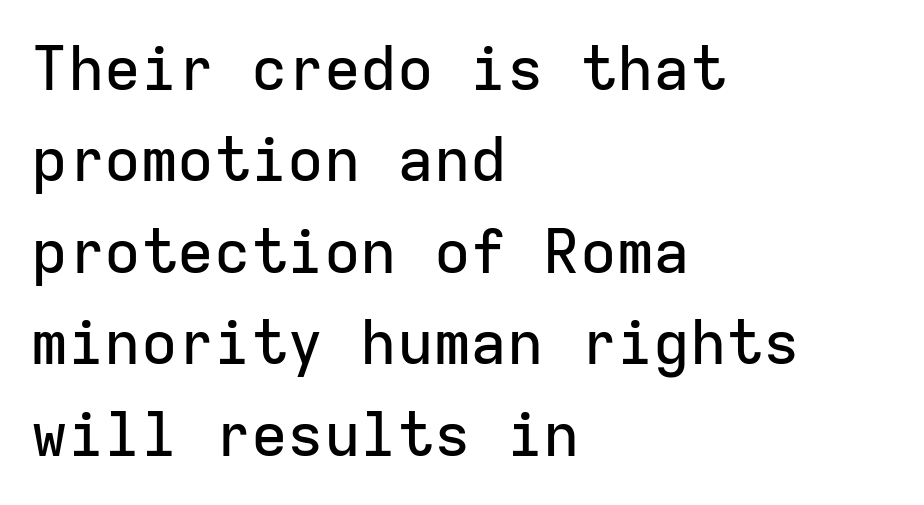
The image shows 61 px sans-serif type, upright, monospaced; set left-aligned, normal line spacing (1.5x), normal letter spacing, not underlined; low stroke contrast and a medium x-height.
